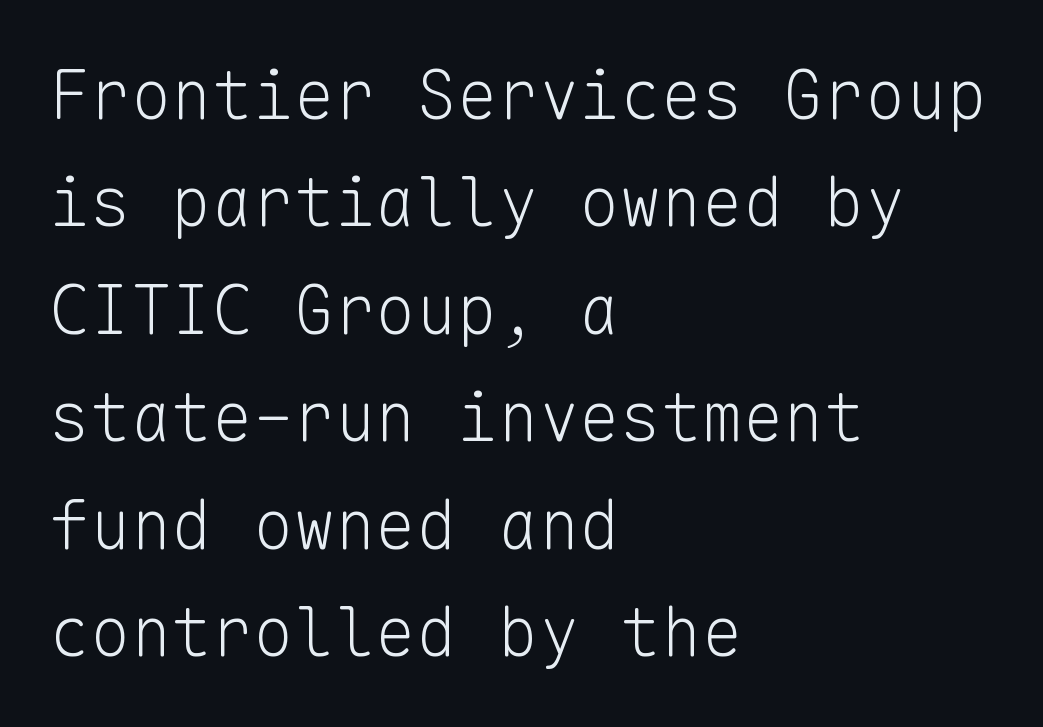
Q: Is the text bold? A: No.
Q: Is the text italic (slanted)? A: No, it is upright.
Q: Is the typeface a serif or a sans-serif typeface? A: Sans-serif.
Q: Is the text underlined? A: No.
Q: How is the paragraph aligned? A: Left-aligned.
Q: Is the spacing between letters normal or unusually wide? A: Normal.
Q: Is the spacing between lines tight, normal or loose? A: Normal.
Q: Width (condensed, normal, or wide)? A: Normal.
Q: Stroke contrast? A: Low.
Q: x-height? A: Medium.
Q: Monospaced? A: Yes.
